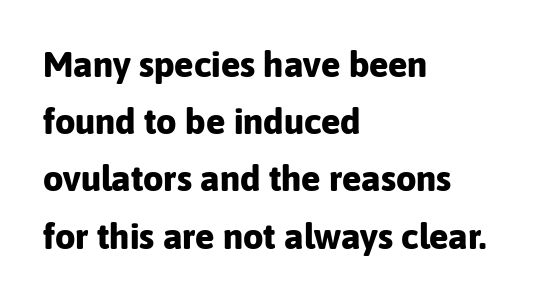
Letterform terminals end flat and unadorned throughout the passage. The axis of the letterforms is exactly vertical. The gap between lines stays unmarked. Horizontal bands of white between lines are of average thickness. A classic flush-left, rag-right setting is used for this passage.
